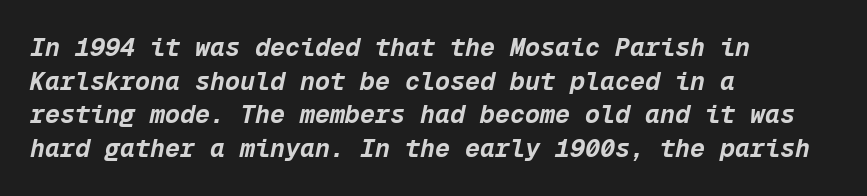
Q: Is the text bold? A: Yes.
Q: Is the text italic (slanted)? A: Yes, it leans right by about 12 degrees.
Q: Is the text underlined? A: No.
Q: How is the paragraph aligned? A: Left-aligned.
Q: Is the spacing between letters normal or unusually wide? A: Normal.
Q: Is the spacing between lines tight, normal or loose? A: Normal.
